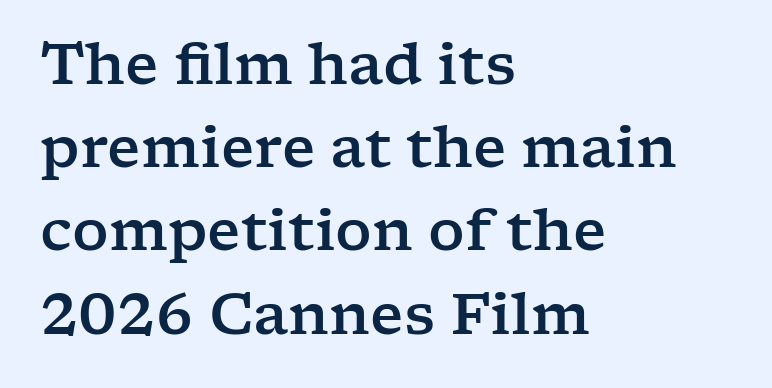
{"serif": "yes", "italic": "no", "width": "wide", "stroke_contrast": "low", "x_height": "medium", "monospaced": "no", "underline": "no", "align": "left", "line_spacing": "normal", "line_spacing_ratio": 1.46, "letter_spacing": "normal", "letter_spacing_em": 0.0, "glyph_px": 57}
